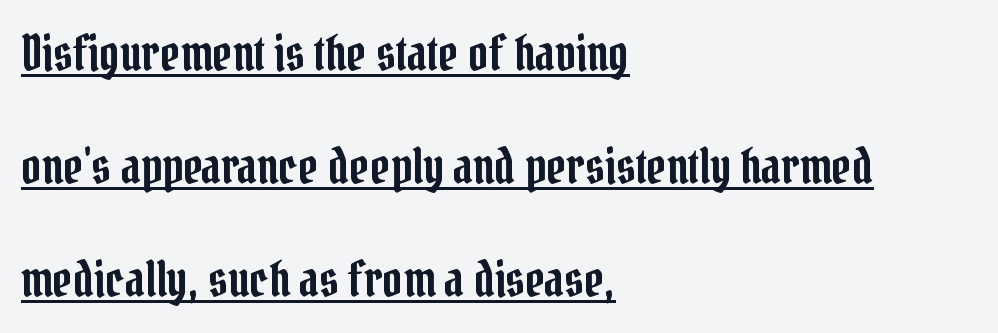
{"serif": "yes", "italic": "no", "width": "condensed", "stroke_contrast": "low", "x_height": "medium", "monospaced": "no", "underline": "yes", "align": "left", "line_spacing": "loose", "line_spacing_ratio": 2.31, "letter_spacing": "normal", "letter_spacing_em": 0.0, "glyph_px": 49}
